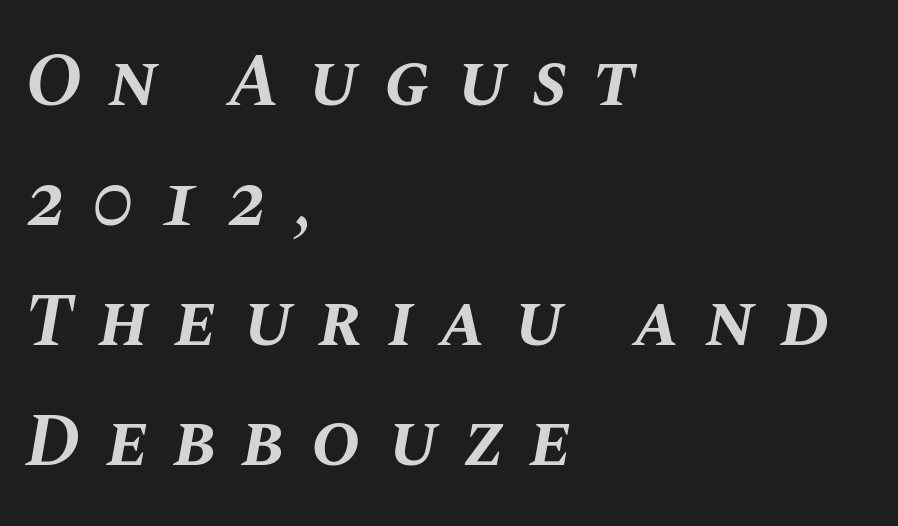
Underlining? Definitely not there. These lines sit exactly where default settings would place them. The passage shown is emphatically bold. Each line starts at the same left margin while the right side varies. Note the varied advance widths — an 'i' is clearly narrower than an 'm'.
